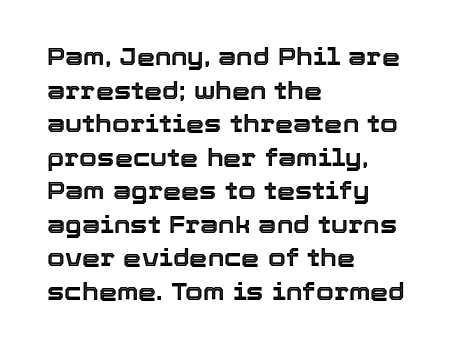
{"italic": "no", "underline": "no", "align": "left", "line_spacing": "normal", "line_spacing_ratio": 1.46, "letter_spacing": "normal", "letter_spacing_em": 0.0, "glyph_px": 23}
